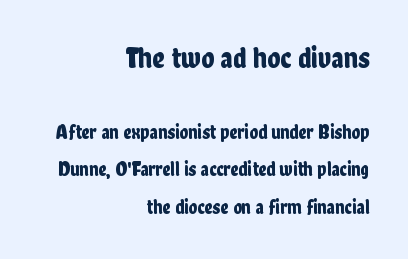
Q: Is the text italic (slanted)? A: No, it is upright.
Q: Is the typeface a serif or a sans-serif typeface? A: Sans-serif.
Q: Is the text underlined? A: No.
Q: How is the paragraph aligned? A: Right-aligned.
Q: Is the spacing between letters normal or unusually wide? A: Normal.
Q: Which block of text is set in a larger size, the first (top) or the second (bottom)? A: The first (top) one.
Q: Width (condensed, normal, or wide)? A: Condensed.
Q: Stroke contrast? A: Low.
Q: x-height? A: Medium.
Q: Monospaced? A: No.
